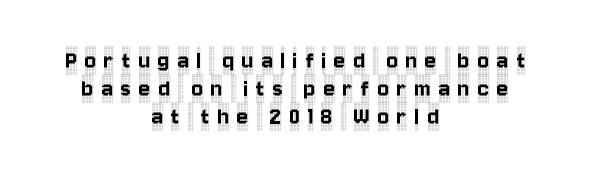
The words here are not underlined. The typesetter chose a symmetrical, centered arrangement here. Students, observe: this is what under-led, compact text looks like. Characters follow at a spacing far wider than the type designer built in. Tall strokes in this sample are plumb rather than angled.
